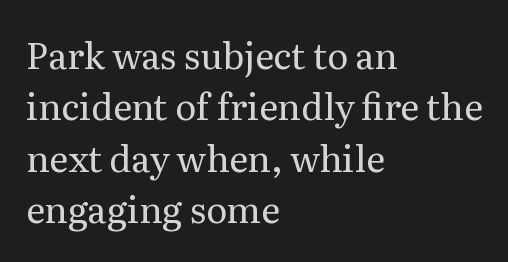
The image shows 36 px regular-weight serif type, upright; set left-aligned, normal line spacing (1.43x), normal letter spacing, not underlined; medium stroke contrast and a medium x-height.
